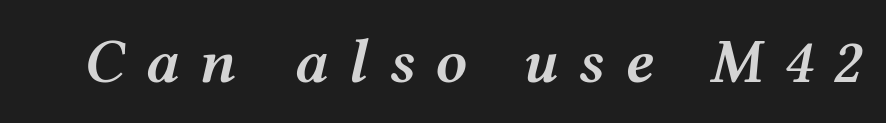
The image shows 63 px semibold, wide type, italic (leaning right); set unusually wide letter spacing (+0.32 em), not underlined; medium stroke contrast and a medium x-height.
